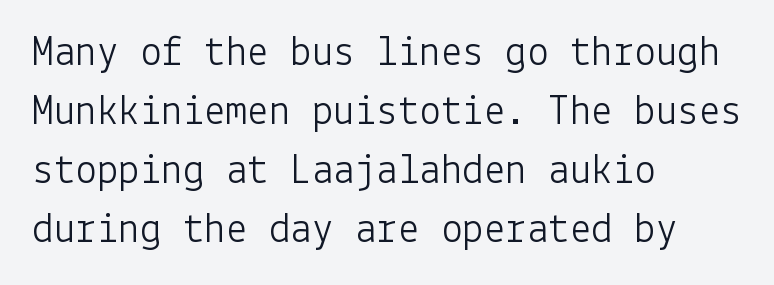
{"serif": "no", "italic": "no", "bold": "no", "weight": "light", "width": "normal", "stroke_contrast": "low", "x_height": "medium", "underline": "no", "align": "left", "line_spacing": "normal", "line_spacing_ratio": 1.37, "letter_spacing": "normal", "letter_spacing_em": 0.0, "glyph_px": 43}
